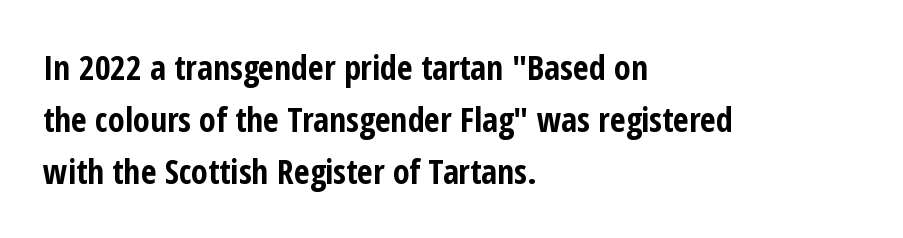
{"serif": "no", "italic": "no", "bold": "yes", "weight": "bold", "width": "condensed", "stroke_contrast": "low", "x_height": "medium", "monospaced": "no", "underline": "no", "align": "left", "line_spacing": "normal", "line_spacing_ratio": 1.53, "letter_spacing": "normal", "letter_spacing_em": 0.0, "glyph_px": 34}
